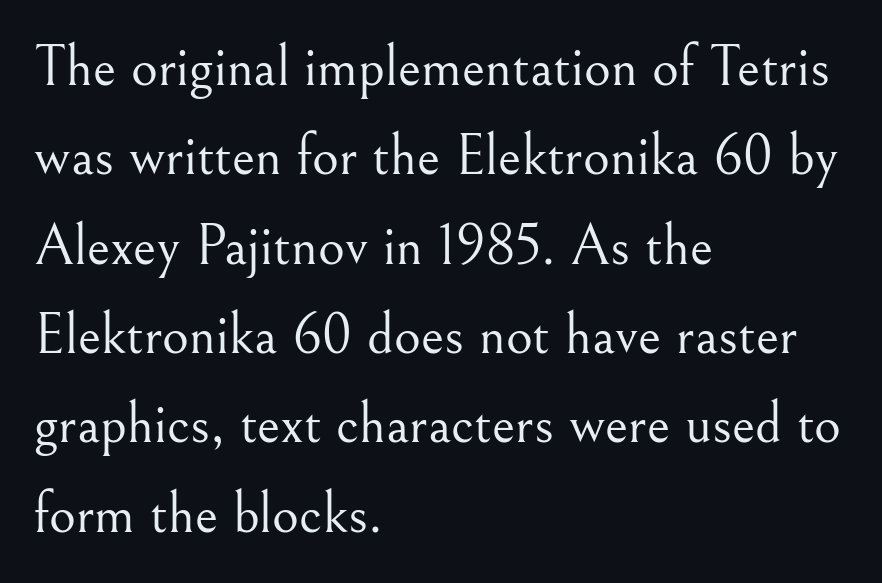
Q: Is the text bold? A: No.
Q: Is the text italic (slanted)? A: No, it is upright.
Q: Is the typeface a serif or a sans-serif typeface? A: Serif.
Q: Is the text underlined? A: No.
Q: How is the paragraph aligned? A: Left-aligned.
Q: Is the spacing between letters normal or unusually wide? A: Normal.
Q: Is the spacing between lines tight, normal or loose? A: Normal.
Q: Width (condensed, normal, or wide)? A: Normal.
Q: Stroke contrast? A: Medium.
Q: x-height? A: Small.
Q: Monospaced? A: No.
